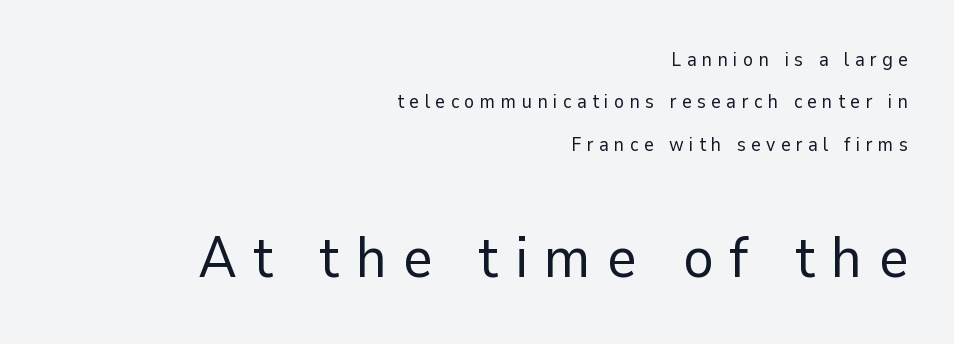
Q: Is the text bold? A: No.
Q: Is the text italic (slanted)? A: No, it is upright.
Q: Is the typeface a serif or a sans-serif typeface? A: Sans-serif.
Q: Is the text underlined? A: No.
Q: How is the paragraph aligned? A: Right-aligned.
Q: Is the spacing between letters normal or unusually wide? A: Unusually wide.
Q: Is the spacing between lines tight, normal or loose? A: Loose.
Q: Which block of text is set in a larger size, the first (top) or the second (bottom)? A: The second (bottom) one.
Q: Width (condensed, normal, or wide)? A: Normal.
Q: Stroke contrast? A: Low.
Q: x-height? A: Medium.
Q: Monospaced? A: No.
